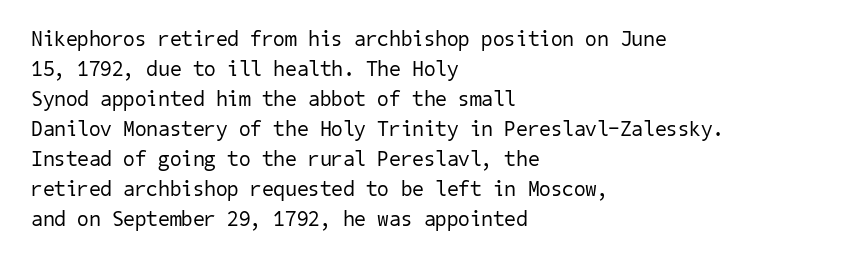
{"bold": "no", "underline": "no", "align": "left", "line_spacing": "normal", "line_spacing_ratio": 1.43, "letter_spacing": "normal", "letter_spacing_em": 0.0, "glyph_px": 21}
